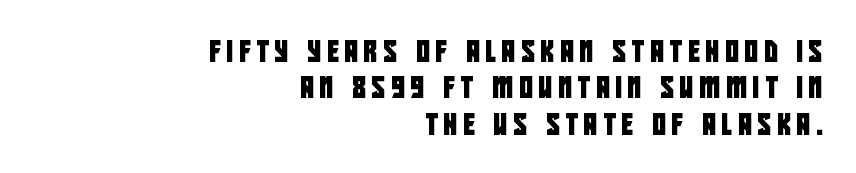
Q: Is the text underlined? A: No.
Q: How is the paragraph aligned? A: Right-aligned.
Q: Is the spacing between letters normal or unusually wide? A: Unusually wide.
